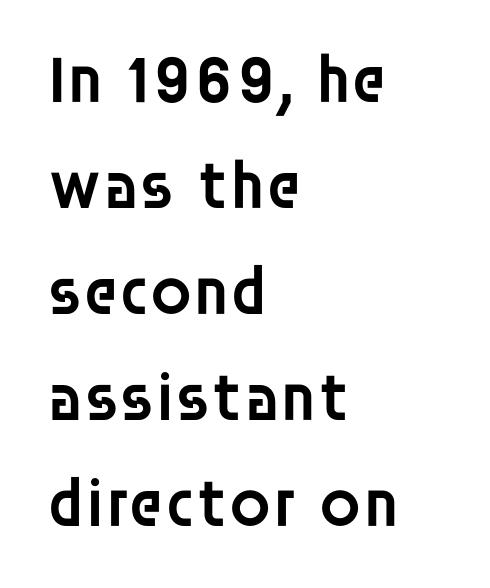
{"serif": "no", "italic": "no", "bold": "semi", "weight": "semibold", "width": "normal", "stroke_contrast": "low", "x_height": "large", "monospaced": "no", "underline": "no", "align": "left", "line_spacing": "normal", "line_spacing_ratio": 1.56, "letter_spacing": "normal", "letter_spacing_em": 0.0, "glyph_px": 68}
